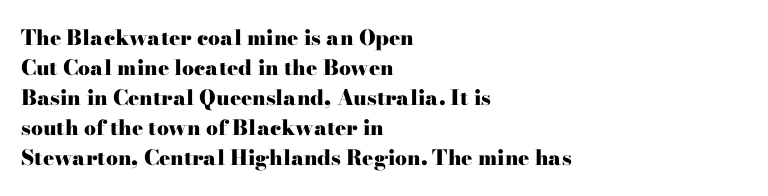
{"italic": "no", "bold": "yes", "underline": "no", "align": "left", "line_spacing": "normal", "line_spacing_ratio": 1.43, "letter_spacing": "normal", "letter_spacing_em": 0.0, "glyph_px": 21}
